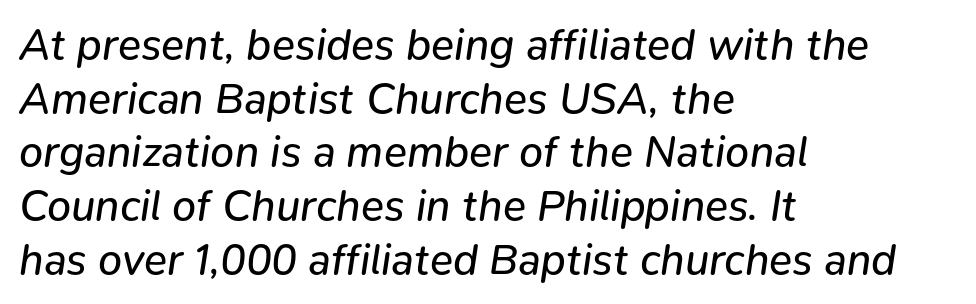
Successive baselines arrive at the customary interval. Character widths vary here, with narrow letters taking less room than wide ones. The lettering tilts uniformly, giving the passage an italic look. Check under the words: just untouched page.
